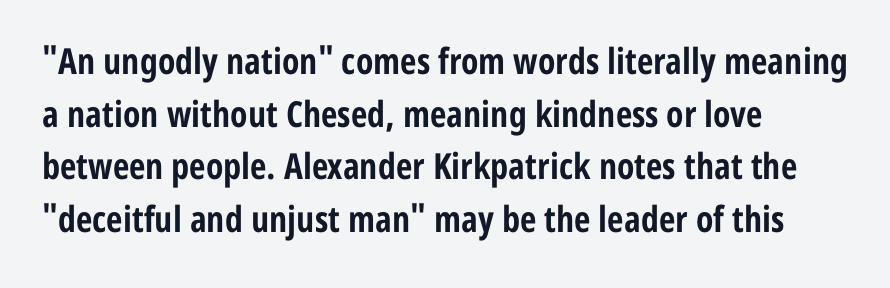
The image shows 36 px bold, condensed sans-serif type, upright; set left-aligned, normal line spacing (1.46x), normal letter spacing, not underlined; low stroke contrast and a medium x-height.
